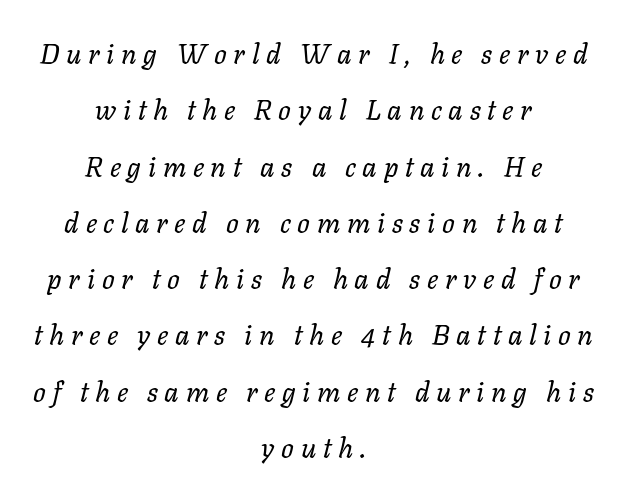
Q: Is the text bold? A: No.
Q: Is the text italic (slanted)? A: Yes, it leans right by about 11 degrees.
Q: Is the text underlined? A: No.
Q: How is the paragraph aligned? A: Centered.
Q: Is the spacing between letters normal or unusually wide? A: Unusually wide.
Q: Is the spacing between lines tight, normal or loose? A: Loose.
Q: Width (condensed, normal, or wide)? A: Normal.
Q: Stroke contrast? A: Low.
Q: x-height? A: Medium.
Q: Monospaced? A: No.
